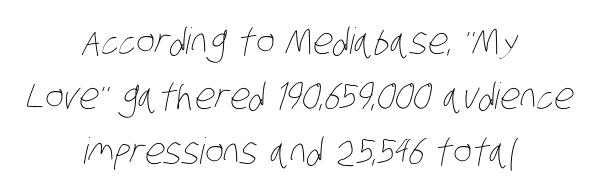
Counters stay open thanks to moderate or lighter strokes. The paragraph shown floats in the horizontal middle. Think of a printed novel: that variable character pitch is what you see here. The line-height multiplier appears to be the usual default. Observe the ordinary spacing: letters are neighbours, not strangers.
